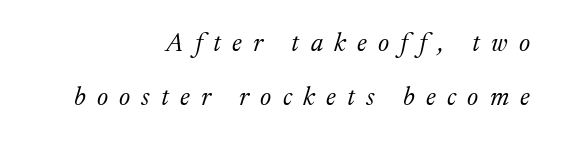
The image shows 26 px text type, italic (leaning right); set right-aligned, loose line spacing (2.08x), unusually wide letter spacing (+0.43 em), not underlined.
